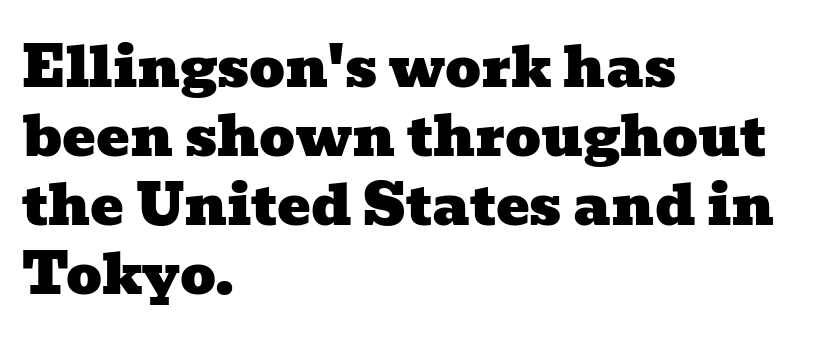
The image shows 56 px wide serif type; set left-aligned, line spacing 1.23x, normal letter spacing, not underlined; low stroke contrast and a medium x-height.
